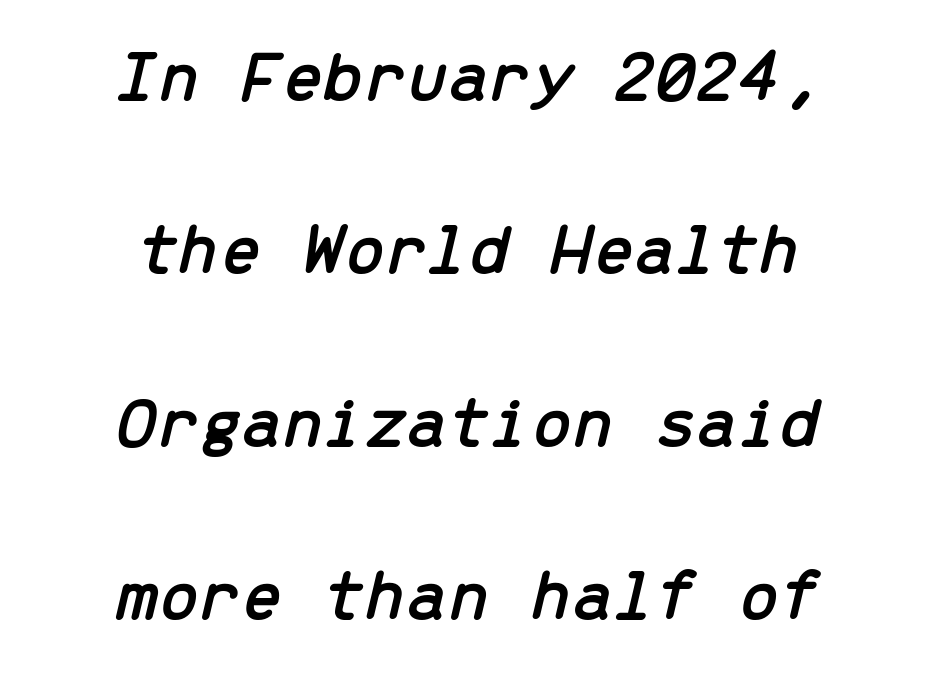
{"italic": "yes", "lean": "right", "slant_degrees": 13, "width": "normal", "stroke_contrast": "low", "x_height": "medium", "monospaced": "yes", "underline": "no", "align": "center", "line_spacing": "loose", "line_spacing_ratio": 2.34, "letter_spacing": "normal", "letter_spacing_em": 0.0, "glyph_px": 74}
